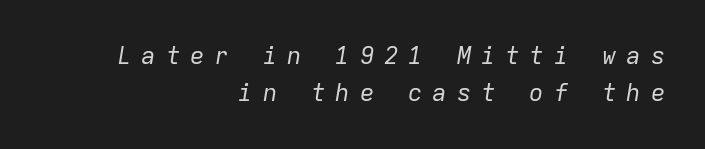
Line spacing here is normal. No heavy texture on the line: the type isn't bold. Just letters on the line, the space beneath them empty. This is oblique type, the kind used for emphasis or titles.
